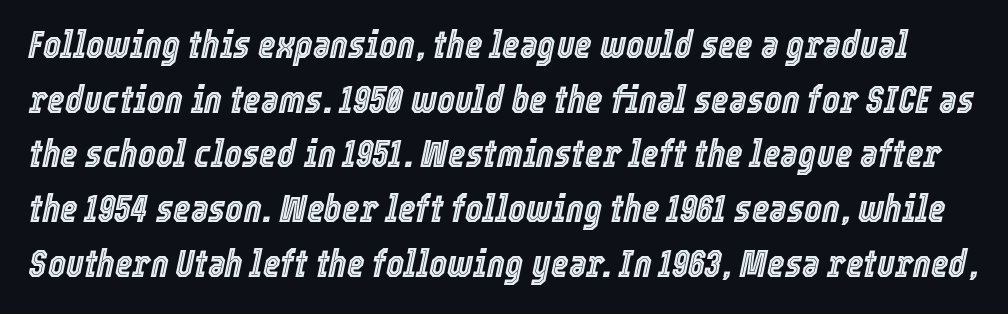
Q: Is the text italic (slanted)? A: Yes, it leans right by about 12 degrees.
Q: Is the text underlined? A: No.
Q: Is the spacing between letters normal or unusually wide? A: Normal.
Q: Is the spacing between lines tight, normal or loose? A: Normal.
Q: Width (condensed, normal, or wide)? A: Condensed.
Q: x-height? A: Medium.
Q: Monospaced? A: No.
